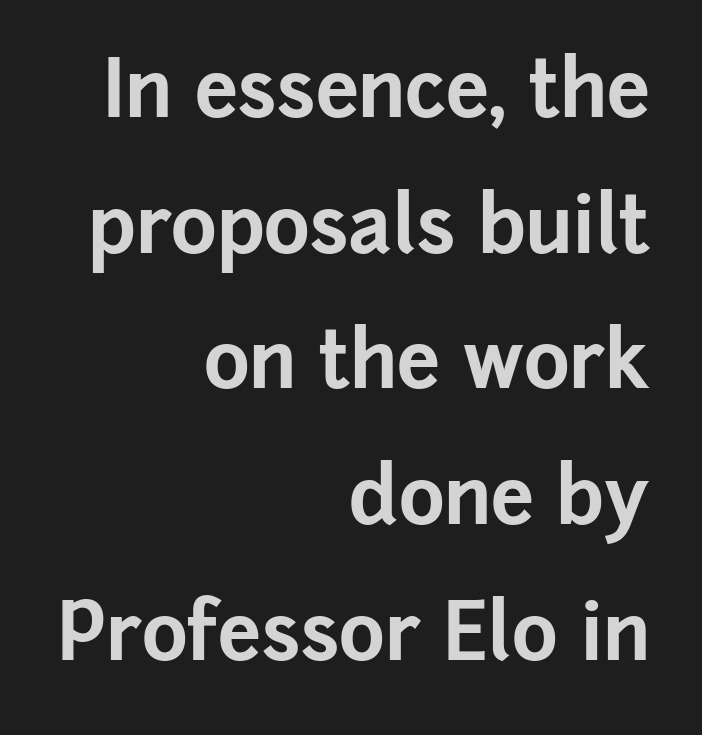
Q: Is the text bold? A: Yes.
Q: Is the text italic (slanted)? A: No, it is upright.
Q: Is the typeface a serif or a sans-serif typeface? A: Sans-serif.
Q: Is the text underlined? A: No.
Q: How is the paragraph aligned? A: Right-aligned.
Q: Is the spacing between letters normal or unusually wide? A: Normal.
Q: Width (condensed, normal, or wide)? A: Normal.
Q: Stroke contrast? A: Low.
Q: x-height? A: Medium.
Q: Monospaced? A: No.
